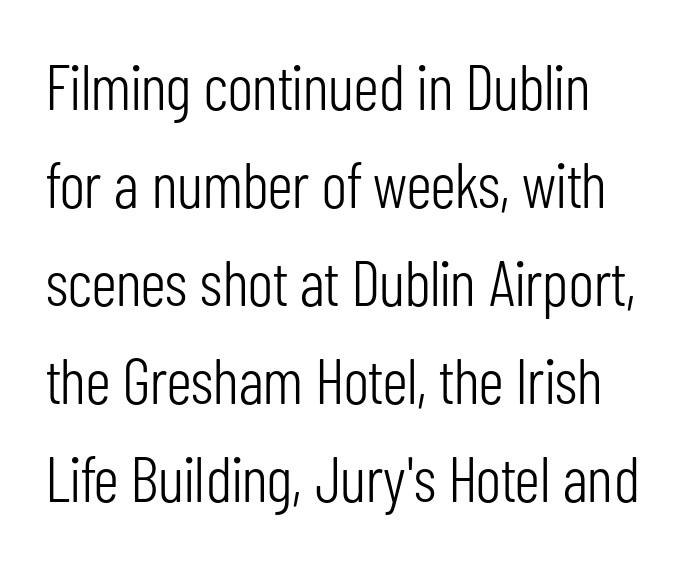
Summary of weight: not heavy and not bold. Every character sits straight up, as roman type does. Letterform terminals end flat and unadorned throughout the passage. Each new line begins a customary step beneath the previous one. Each row of text sits above clean, open space.
